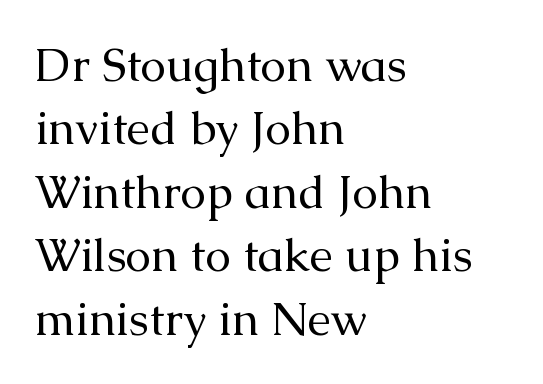
Q: Is the text bold? A: No.
Q: Is the text italic (slanted)? A: No, it is upright.
Q: Is the typeface a serif or a sans-serif typeface? A: Serif.
Q: Is the text underlined? A: No.
Q: How is the paragraph aligned? A: Left-aligned.
Q: Is the spacing between letters normal or unusually wide? A: Normal.
Q: Is the spacing between lines tight, normal or loose? A: Normal.
Q: Width (condensed, normal, or wide)? A: Normal.
Q: Stroke contrast? A: Medium.
Q: x-height? A: Medium.
Q: Monospaced? A: No.
